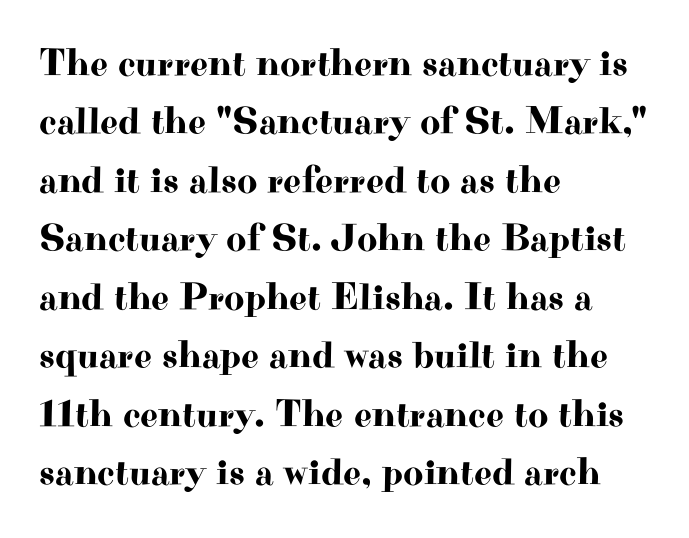
Q: Is the text italic (slanted)? A: No, it is upright.
Q: Is the typeface a serif or a sans-serif typeface? A: Serif.
Q: Is the text underlined? A: No.
Q: How is the paragraph aligned? A: Left-aligned.
Q: Is the spacing between letters normal or unusually wide? A: Normal.
Q: Is the spacing between lines tight, normal or loose? A: Normal.
Q: Width (condensed, normal, or wide)? A: Wide.
Q: Stroke contrast? A: High.
Q: x-height? A: Small.
Q: Monospaced? A: No.
